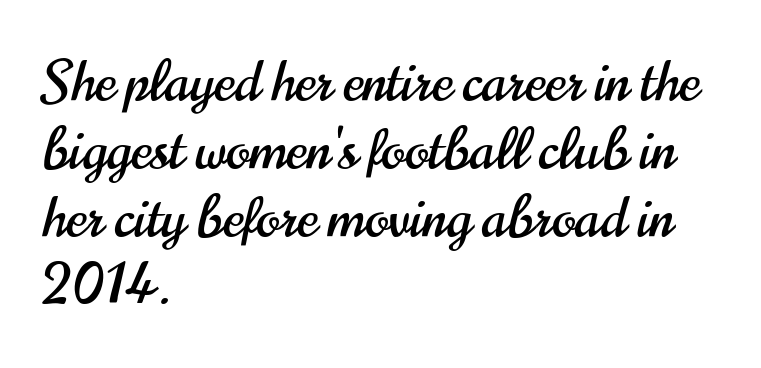
Q: Is the text italic (slanted)? A: Yes.
Q: Is the typeface a serif or a sans-serif typeface? A: Sans-serif.
Q: Is the text underlined? A: No.
Q: How is the paragraph aligned? A: Left-aligned.
Q: Is the spacing between letters normal or unusually wide? A: Normal.
Q: Width (condensed, normal, or wide)? A: Condensed.
Q: Stroke contrast? A: High.
Q: x-height? A: Small.
Q: Monospaced? A: No.
